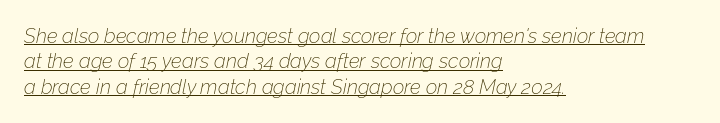
The image shows 20 px text type, italic (leaning right); set left-aligned, normal line spacing (1.27x), normal letter spacing, underlined.
